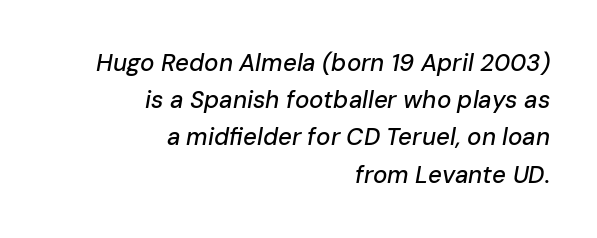
The image shows 24 px text type, italic (leaning right); set right-aligned, normal line spacing (1.55x), normal letter spacing, not underlined.
